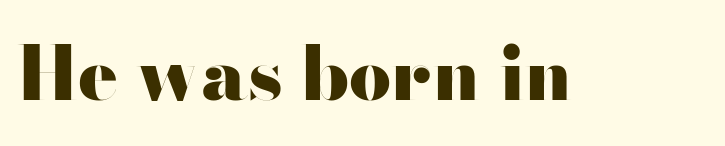
The image shows 74 px heavy, wide sans-serif type, upright; set normal letter spacing, not underlined; high stroke contrast and a small x-height.
